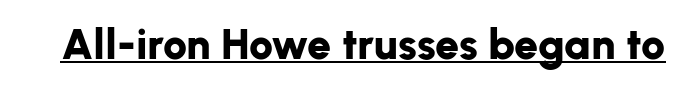
{"serif": "no", "italic": "no", "bold": "yes", "weight": "bold", "width": "normal", "stroke_contrast": "low", "x_height": "medium", "monospaced": "no", "underline": "yes", "letter_spacing": "normal", "letter_spacing_em": 0.0, "glyph_px": 43}
